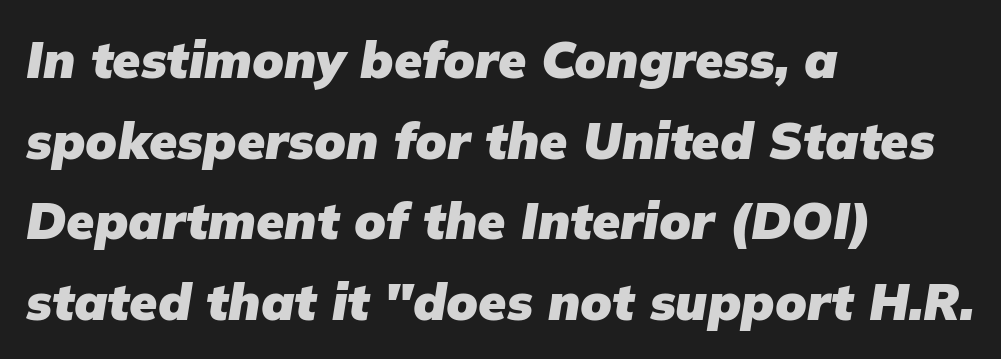
{"italic": "yes", "lean": "right", "slant_degrees": 9, "bold": "yes", "weight": "heavy", "width": "normal", "stroke_contrast": "low", "x_height": "medium", "monospaced": "no", "underline": "no", "align": "left", "line_spacing": "normal", "line_spacing_ratio": 1.58, "letter_spacing": "normal", "letter_spacing_em": 0.0, "glyph_px": 51}
